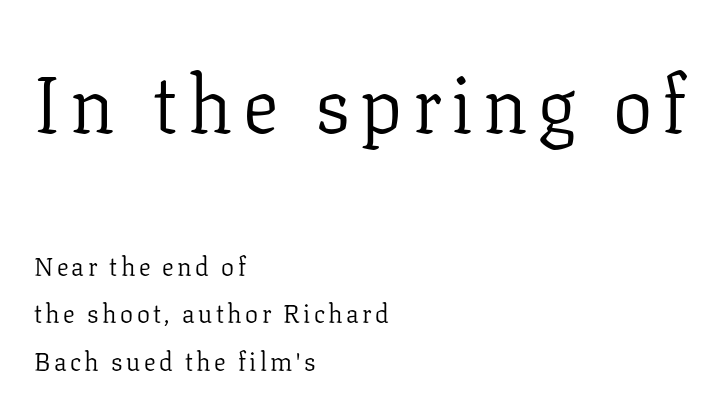
The image shows 79 px light serif type, upright; set left-aligned, line spacing 1.84x, not underlined; the first (top) block is 3.04x larger; low stroke contrast and a medium x-height.
